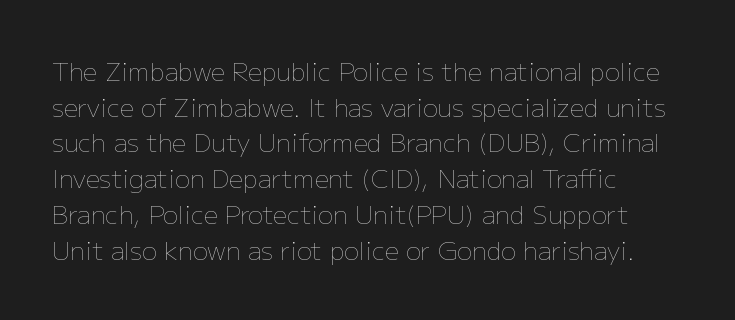
The image shows 25 px text type, upright; set left-aligned, normal line spacing (1.43x), normal letter spacing, not underlined.
